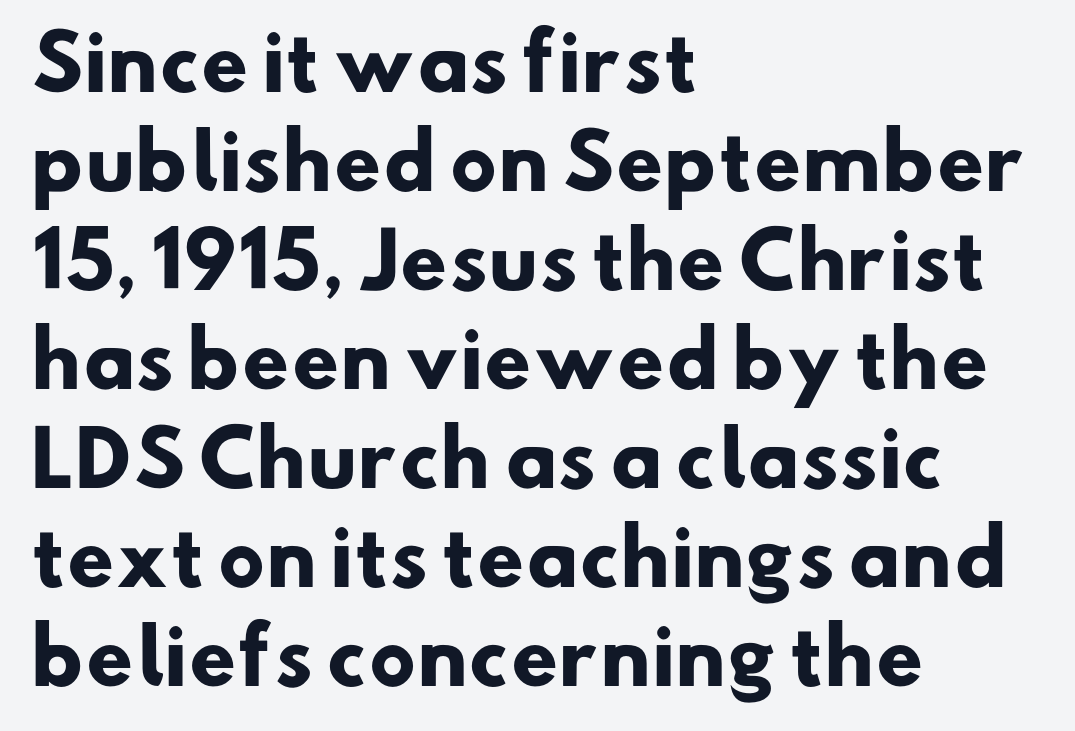
Q: Is the text bold? A: Yes.
Q: Is the typeface a serif or a sans-serif typeface? A: Sans-serif.
Q: Is the text underlined? A: No.
Q: How is the paragraph aligned? A: Left-aligned.
Q: Is the spacing between letters normal or unusually wide? A: Normal.
Q: Is the spacing between lines tight, normal or loose? A: Normal.
Q: Width (condensed, normal, or wide)? A: Normal.
Q: Stroke contrast? A: Low.
Q: x-height? A: Small.
Q: Monospaced? A: No.
